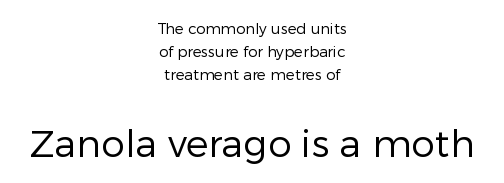
The image shows 38 px regular-weight sans-serif type, upright; set centered, normal line spacing (1.54x), normal letter spacing, not underlined; the second (bottom) block is 2.53x larger; low stroke contrast and a medium x-height.
